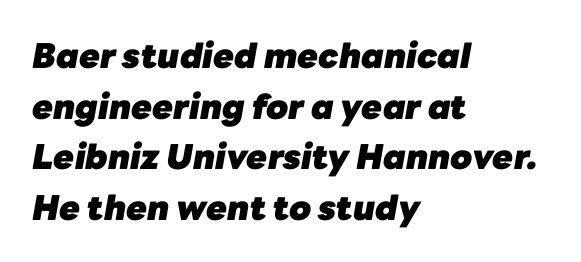
{"italic": "yes", "lean": "right", "slant_degrees": 10, "bold": "yes", "weight": "heavy", "width": "normal", "stroke_contrast": "low", "x_height": "medium", "monospaced": "no", "underline": "no", "align": "left", "line_spacing": "normal", "line_spacing_ratio": 1.49, "letter_spacing": "normal", "letter_spacing_em": 0.0, "glyph_px": 34}
